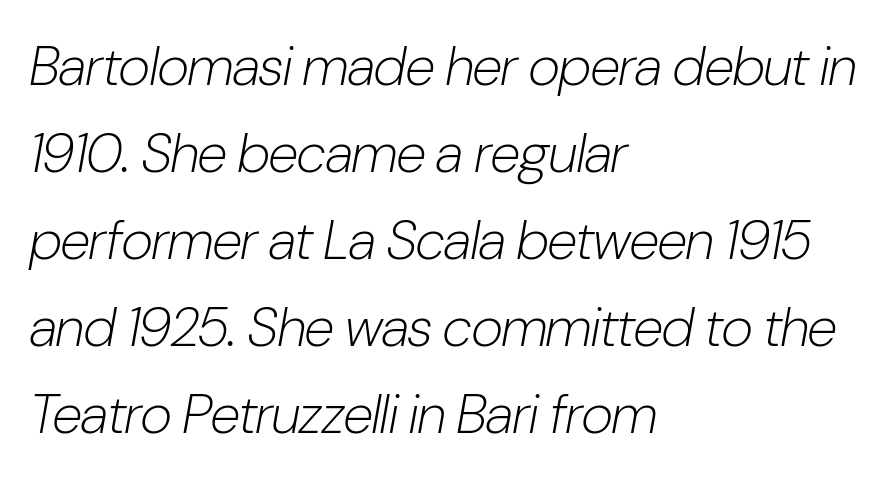
Each word holds together tightly as a unit, with standard inter-letter gaps. Proportional: the letters do not fall into vertical columns. The rendering applies a slant to the glyphs. Anything drawn beneath the words? Only blank space. Normally led — the rows are evenly, conventionally spaced.
